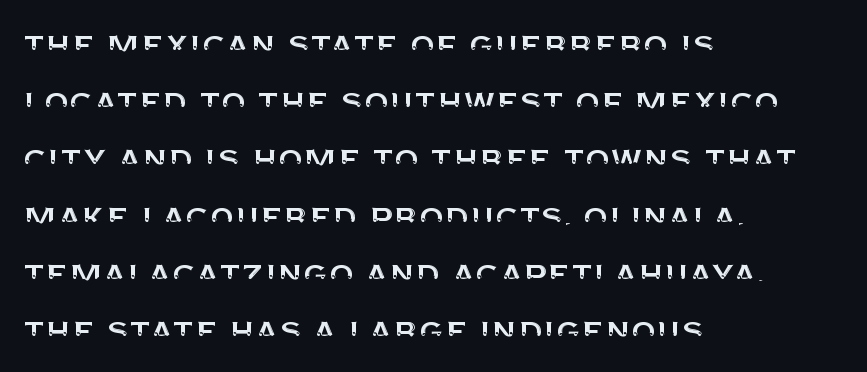
The image shows 40 px sans-serif type, upright; set left-aligned, normal line spacing (1.43x), normal letter spacing, not underlined; medium stroke contrast and a large x-height.
